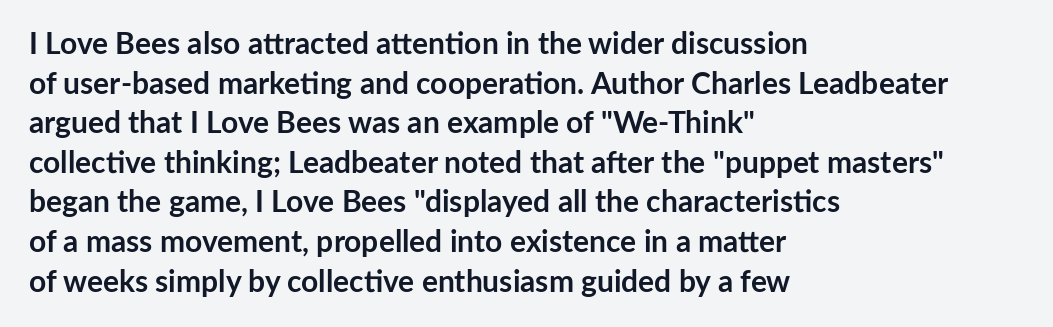
{"serif": "no", "italic": "no", "bold": "yes", "weight": "semibold", "width": "normal", "stroke_contrast": "low", "x_height": "medium", "monospaced": "no", "underline": "no", "align": "left", "line_spacing": "normal", "line_spacing_ratio": 1.32, "letter_spacing": "normal", "letter_spacing_em": 0.0, "glyph_px": 30}
